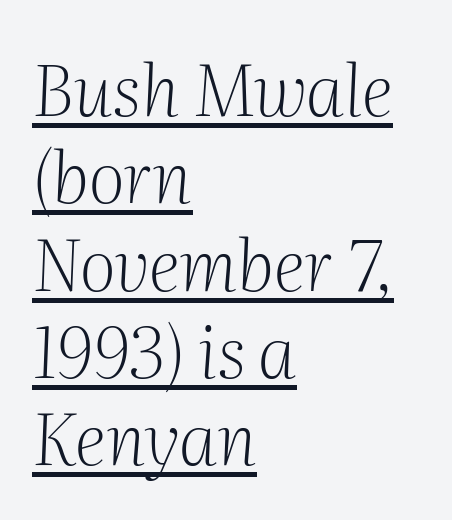
Vertical stems look standard width or narrower in stroke. The lines in this sample share a left origin and differ only in where they stop. Is this a fixed-width face? No — the glyphs have proportional, varying widths. A serif font was chosen for this passage. Letter spacing: default. The face used here appears with an underline applied.
